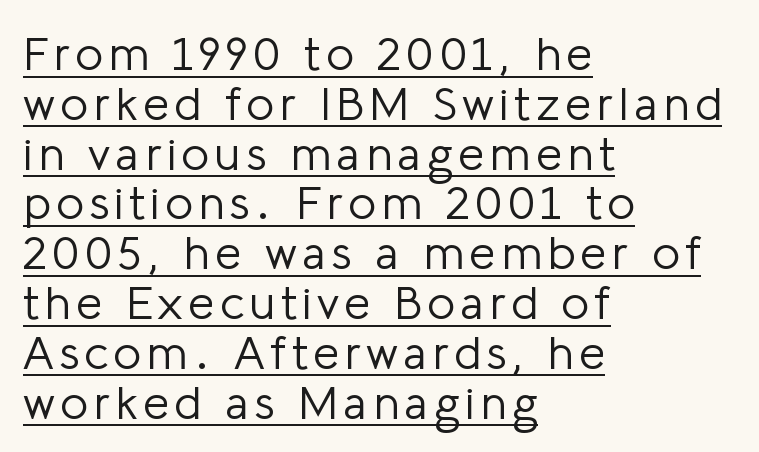
The image shows 47 px light sans-serif type, upright; set left-aligned, tight line spacing (1.06x), underlined; low stroke contrast and a medium x-height.
